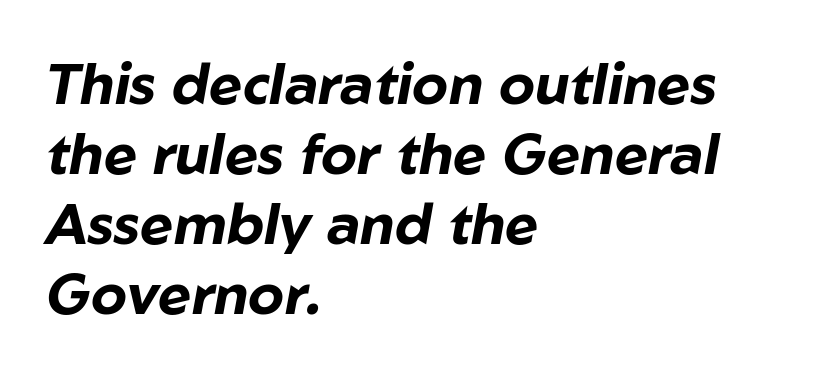
Strong, thick strokes mark this as bold type. Style check: oblique. Proportional: the letters do not fall into vertical columns. What stands out about the letter spacing? Nothing — it is the standard amount.
